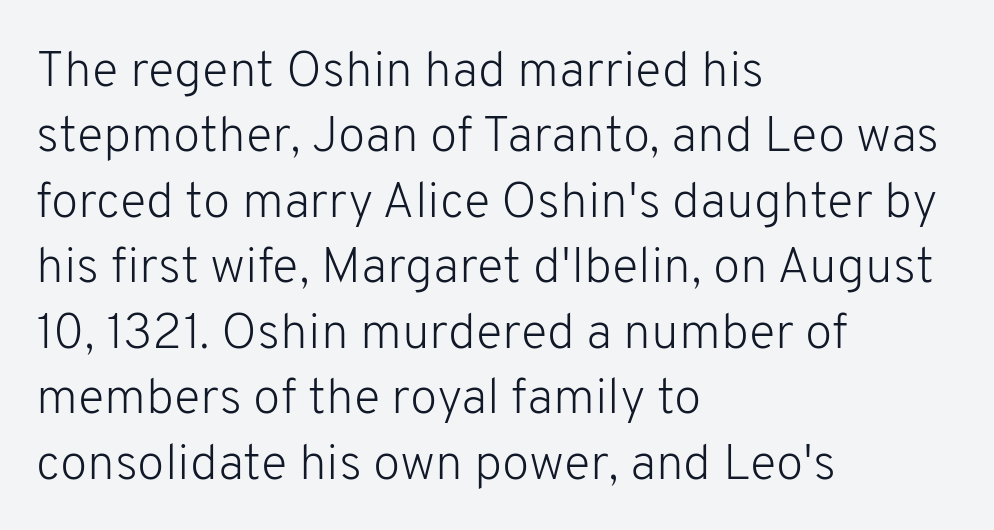
Weight: not bold — regular or lighter. One glance says typical: line gaps are just what's usual. The rendering shows plain stroke endings on the letterforms — a sans-serif design. The face used here is proportionally spaced, like ordinary book or web type.
